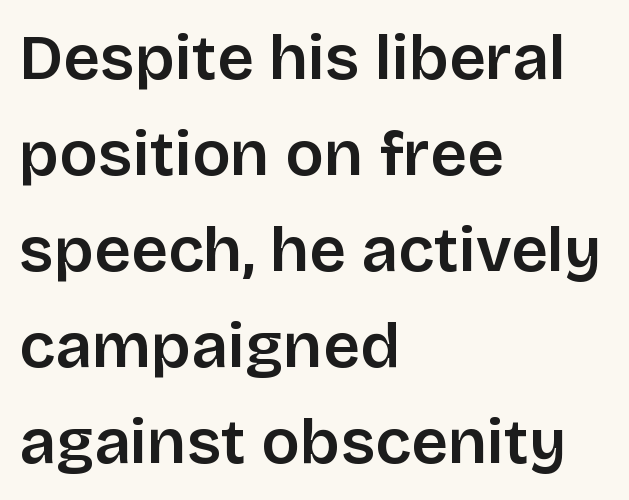
Q: Is the text bold? A: Semi-bold.
Q: Is the text italic (slanted)? A: No, it is upright.
Q: Is the typeface a serif or a sans-serif typeface? A: Sans-serif.
Q: Is the text underlined? A: No.
Q: How is the paragraph aligned? A: Left-aligned.
Q: Is the spacing between letters normal or unusually wide? A: Normal.
Q: Is the spacing between lines tight, normal or loose? A: Normal.
Q: Width (condensed, normal, or wide)? A: Normal.
Q: Stroke contrast? A: Low.
Q: x-height? A: Large.
Q: Monospaced? A: No.
